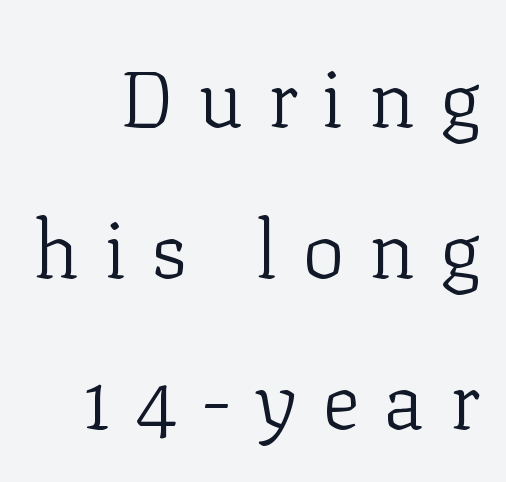
The image shows 80 px light serif type, upright; set line spacing 1.89x, unusually wide letter spacing (+0.3 em), not underlined; low stroke contrast and a medium x-height.
